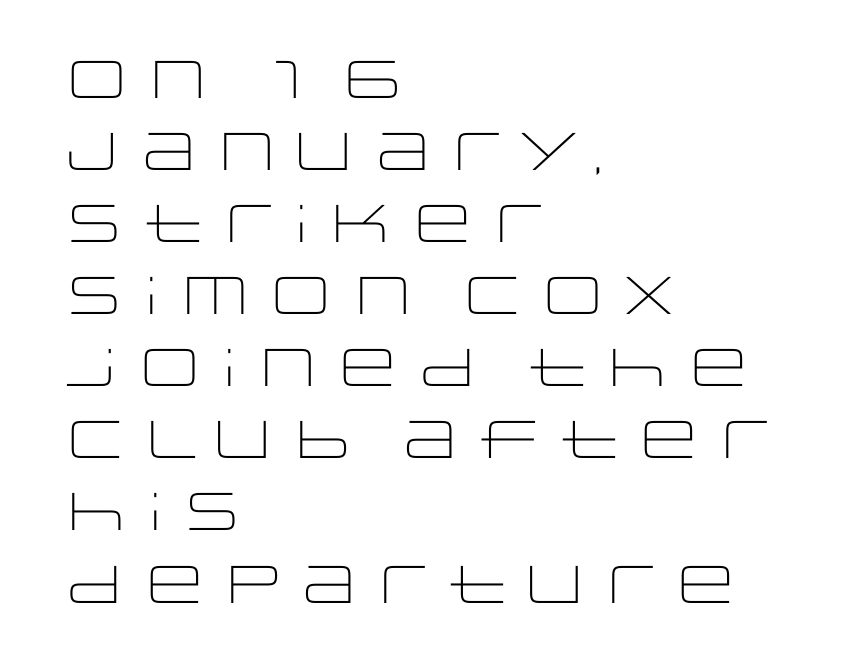
You can tell it's not italic because the verticals are truly vertical. Type style note: lacks serifs. The glyphs are unaccompanied by any horizontal stroke below them. Nobody touched the tracking dial on this one.
